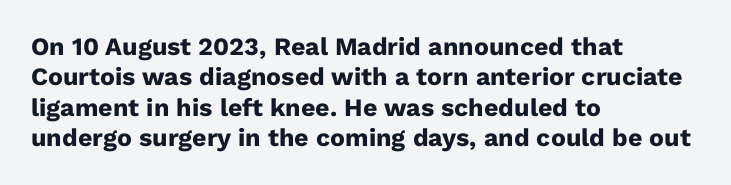
The image shows 25 px bold type, upright; set left-aligned, line spacing 1.22x, normal letter spacing, not underlined.
